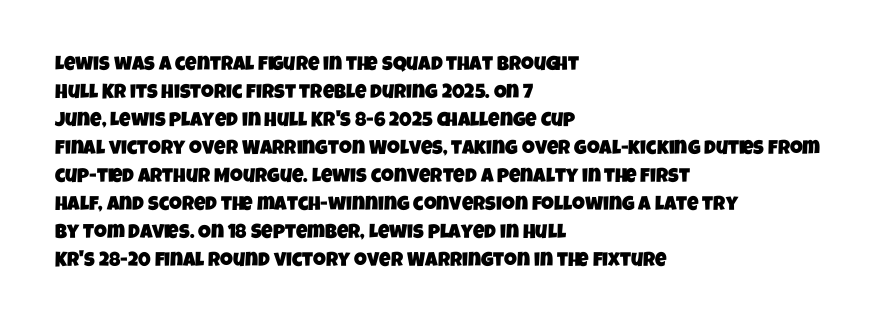
Bare-footed words on every line. Evenly set lines give the paragraph a standard silhouette. Glyph-to-glyph distance matches everyday printed text. Teacher's note: observe the even left margin — that is flush-left alignment.
